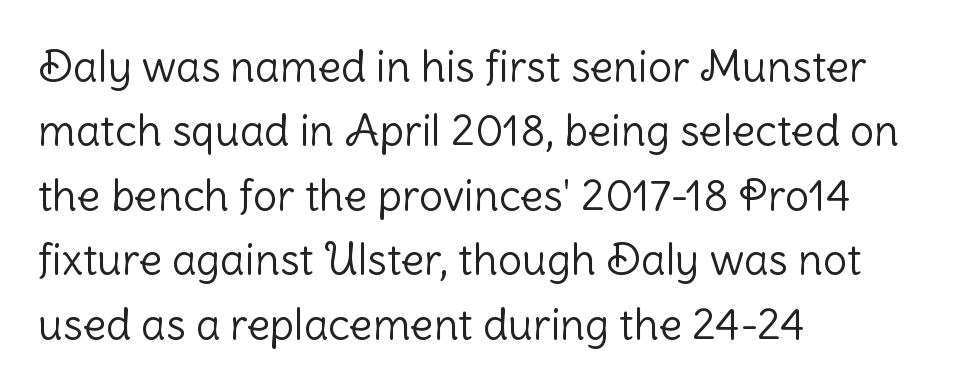
Standard letterfit; no display-style spreading of the glyphs. These lines are rendered in a variable-pitch font. No chunkiness to these letters — they're not bold. The letters stand upright; this is a roman face. Short and long lines alike share a common starting point at left.
